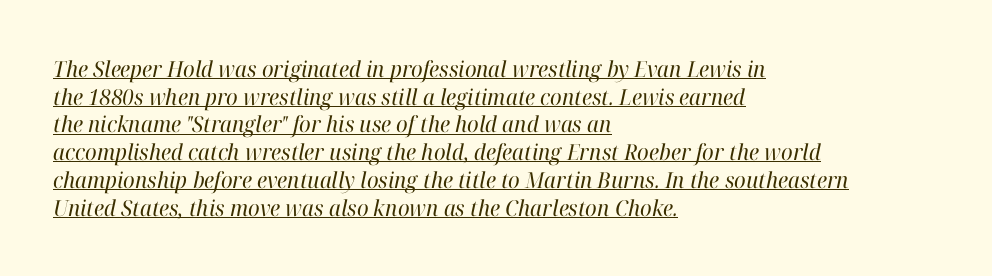
The face used here is rendered with its standard letterfit. Like a heading marked for emphasis, these lines bear an underscore. Line spacing here is normal. These glyphs show unthickened strokes, regular width or finer. Characters are canted at an angle relative to the baseline's perpendicular. Left-aligned paragraph, ragged on the right.
